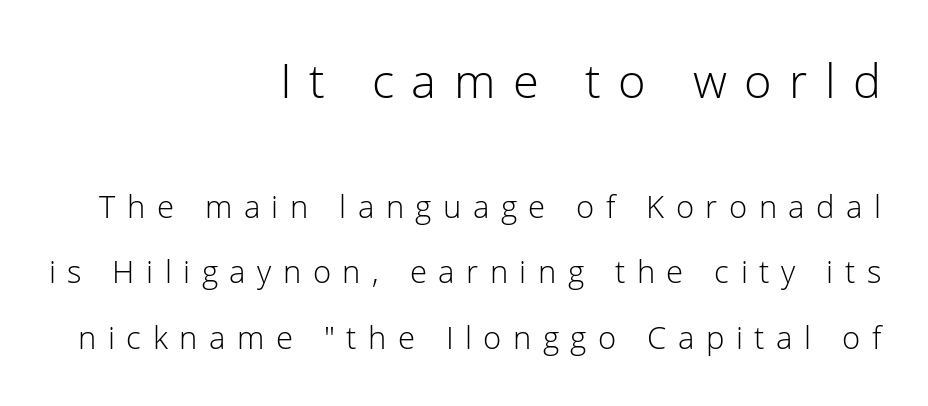
The image shows 47 px light sans-serif type, upright; set right-aligned, loose line spacing (2.11x), unusually wide letter spacing (+0.37 em), not underlined; the first (top) block is 1.52x larger; low stroke contrast and a medium x-height.
